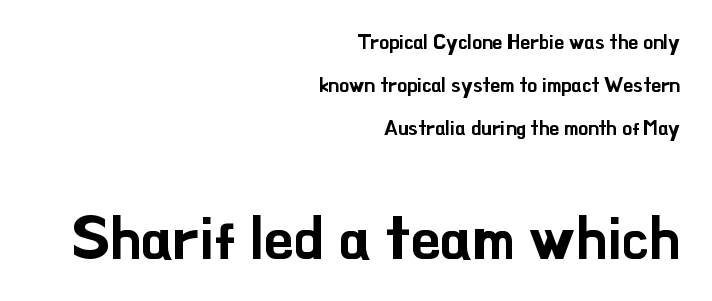
The image shows 60 px sans-serif type, upright; set right-aligned, loose line spacing (2.14x), normal letter spacing, not underlined; the second (bottom) block is 3.0x larger; low stroke contrast and a small x-height.
